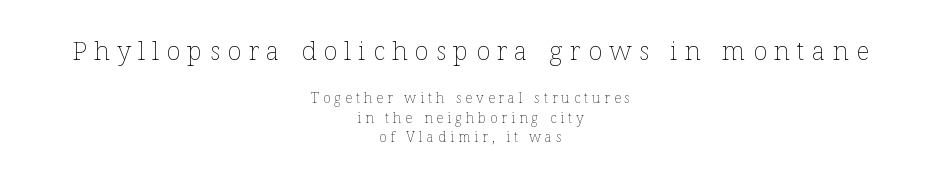
The image shows 26 px text type, upright; set centered, normal line spacing (1.37x), unusually wide letter spacing (+0.28 em), not underlined; the first (top) block is 1.86x larger.
